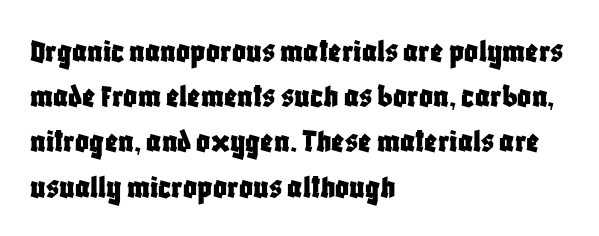
The image shows 34 px condensed sans-serif type, upright; set left-aligned, normal line spacing (1.33x), normal letter spacing, not underlined; low stroke contrast and a large x-height.
